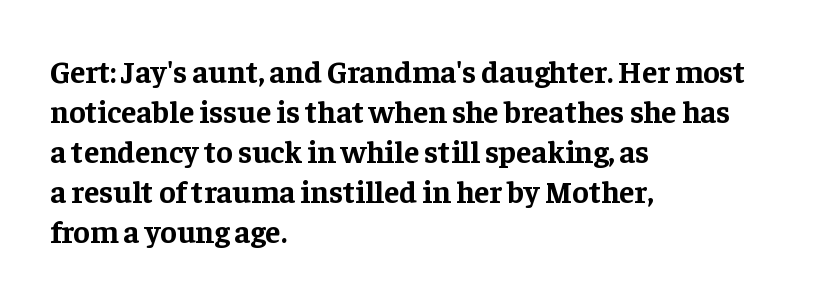
The image shows 31 px bold serif type, upright; set left-aligned, normal line spacing (1.29x), normal letter spacing, not underlined; low stroke contrast and a medium x-height.
